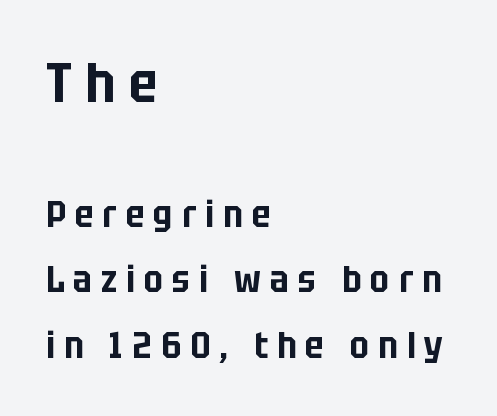
The image shows 56 px condensed sans-serif type, upright; set left-aligned, line spacing 1.77x, unusually wide letter spacing (+0.25 em), not underlined; the first (top) block is 1.51x larger; low stroke contrast and a large x-height.
